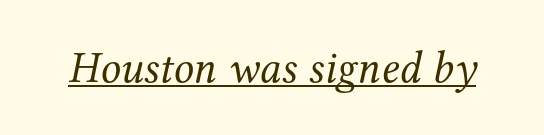
The image shows 45 px regular-weight serif type, italic (leaning right); set normal letter spacing, underlined; medium stroke contrast and a medium x-height.
